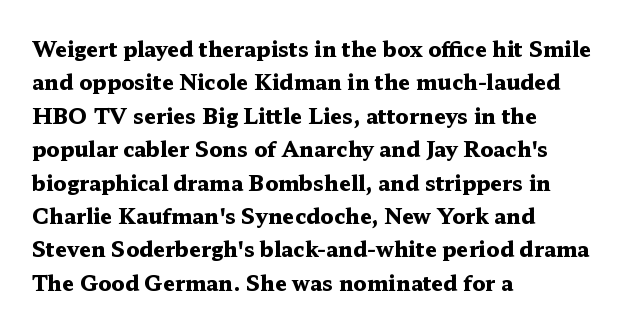
{"italic": "no", "bold": "yes", "underline": "no", "align": "left", "line_spacing": "normal", "line_spacing_ratio": 1.59, "letter_spacing": "normal", "letter_spacing_em": 0.0, "glyph_px": 21}
